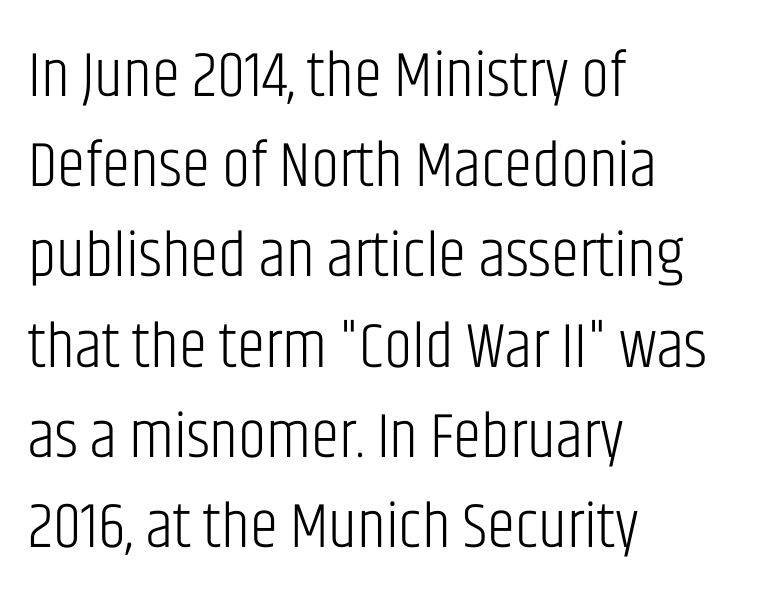
Is there any slant? The stems are plumb. Characters follow at the spacing the type designer built in. Leading matches the norm, producing a regular column. Type style note: lacks serifs. The string is rendered with underlining switched off.
